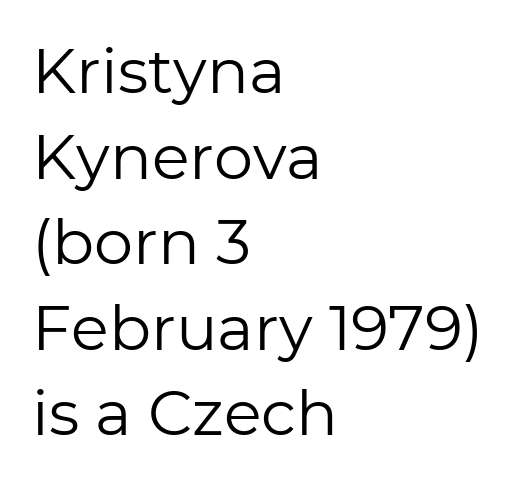
Q: Is the text bold? A: No.
Q: Is the text italic (slanted)? A: No, it is upright.
Q: Is the typeface a serif or a sans-serif typeface? A: Sans-serif.
Q: Is the text underlined? A: No.
Q: How is the paragraph aligned? A: Left-aligned.
Q: Is the spacing between letters normal or unusually wide? A: Normal.
Q: Is the spacing between lines tight, normal or loose? A: Normal.
Q: Width (condensed, normal, or wide)? A: Normal.
Q: Stroke contrast? A: Low.
Q: x-height? A: Medium.
Q: Monospaced? A: No.
